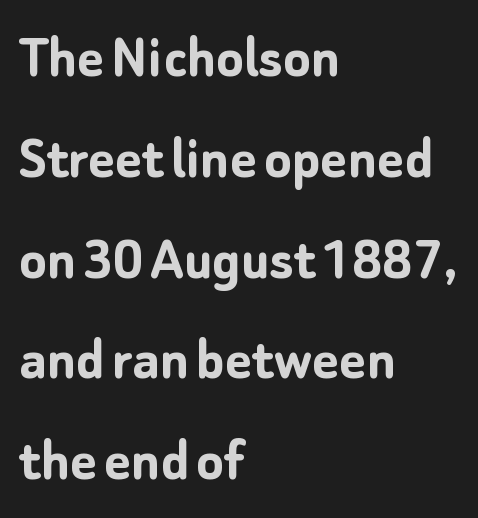
The image shows 63 px semibold sans-serif type, upright; set left-aligned, normal line spacing (1.6x), normal letter spacing, not underlined; low stroke contrast and a medium x-height.
